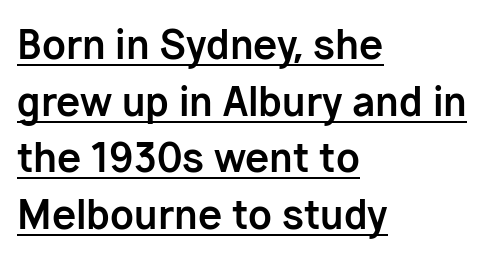
Caption: bold face, heavy strokes. The type sits square on the baseline with zero lean. Baseline-to-baseline distance is the conventional proportion of letter height. The sample's only ornament is a line tracing under the words.
